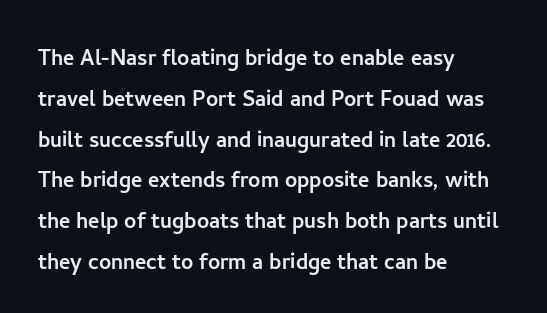
The typography opts for an upright posture over an oblique one. Descenders hang freely into open space. The rag falls on the right side of this text block. No extra tracking has been applied to these lines. Does the leading feel generous? No, just average.
